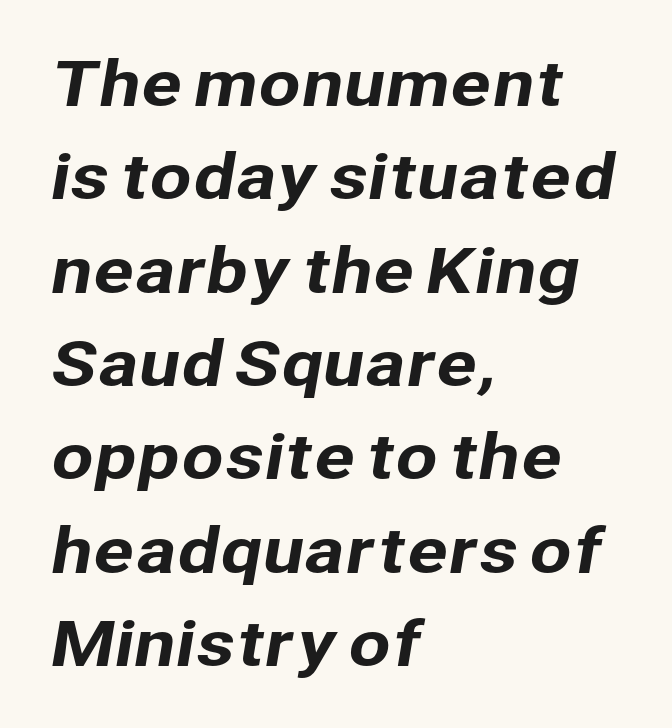
In terms of leading, this rendering sits right in the middle. The passage shown is typed in a proportional face where columns would drift. Default kerning and tracking; the words read as compact shapes. Lines of text with bare space underneath. The text was rendered using a sans face with plain stroke endings. The rag falls on the right side of this text block.
